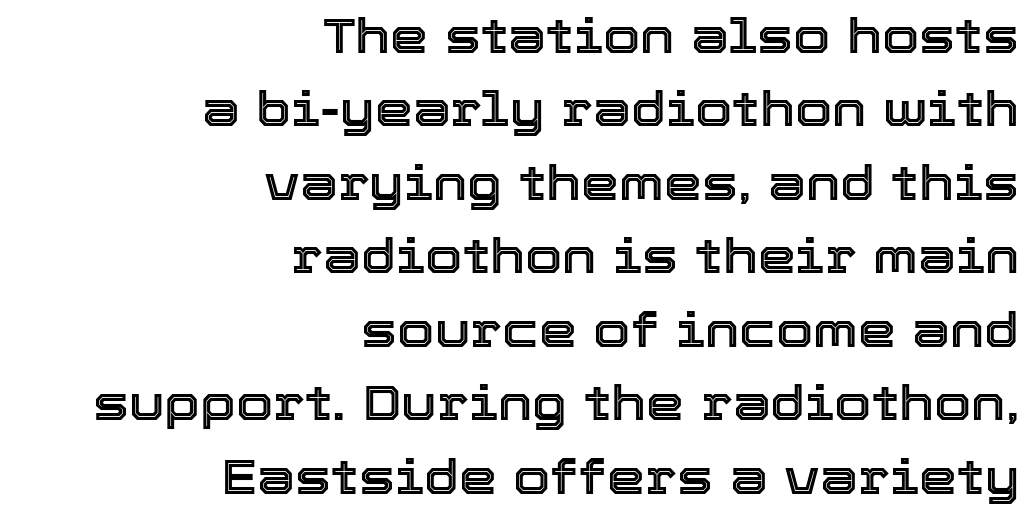
The text block is weighted toward the right margin, trailing off unevenly leftward. Think of a printed novel: that variable character pitch is what you see here. Interline gaps are of average width in this sample. Here the glyphs are tracked normally, forming tight word shapes.
